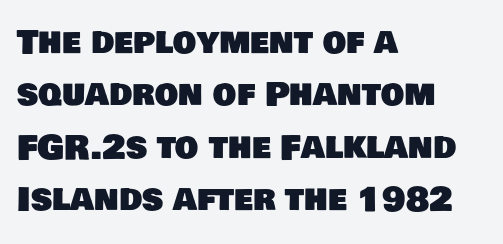
This sample keeps an unexceptional amount of space between lines. Spacing verdict: proportional, widths tailored to each character. Caption: multi-line text, flush left, ragged right. These lines keep a tight, regular rhythm from letter to letter. Plain, unruled lines of type.
